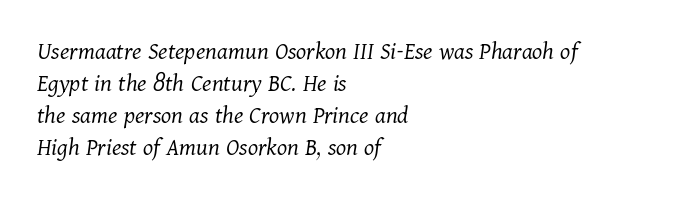
The line texture is even and compact thanks to regular tracking. If you drew a line through each stem, it would be angled. These lines stack with their left ends in a neat column. Check the space under the baseline: it is left empty.
